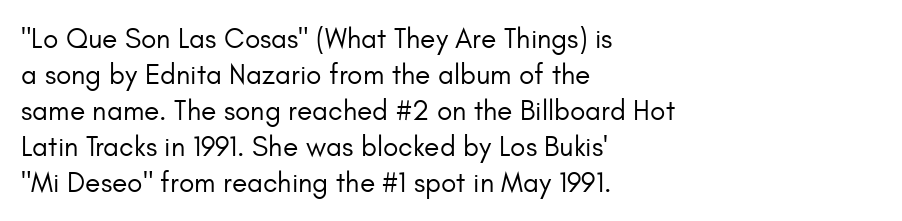
Is this a heavy cut? Hardly; it is regular or lighter. Lines of text with bare space underneath. Does the leading feel generous? No, just average. Quick note: not italic, upright.
